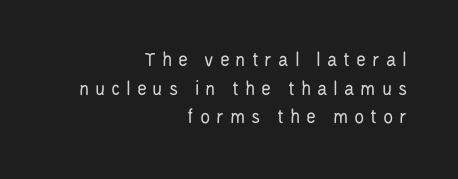
The image shows 21 px text type, upright; set right-aligned, normal line spacing (1.36x), unusually wide letter spacing (+0.28 em), not underlined.
